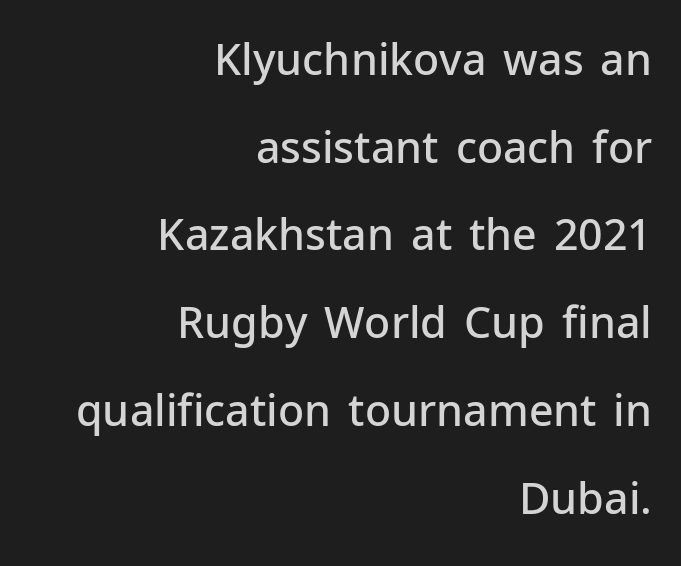
Q: Is the text bold? A: Semi-bold.
Q: Is the text italic (slanted)? A: No, it is upright.
Q: Is the typeface a serif or a sans-serif typeface? A: Sans-serif.
Q: Is the text underlined? A: No.
Q: How is the paragraph aligned? A: Right-aligned.
Q: Is the spacing between letters normal or unusually wide? A: Normal.
Q: Is the spacing between lines tight, normal or loose? A: Loose.
Q: Width (condensed, normal, or wide)? A: Normal.
Q: Stroke contrast? A: Low.
Q: x-height? A: Medium.
Q: Monospaced? A: No.
